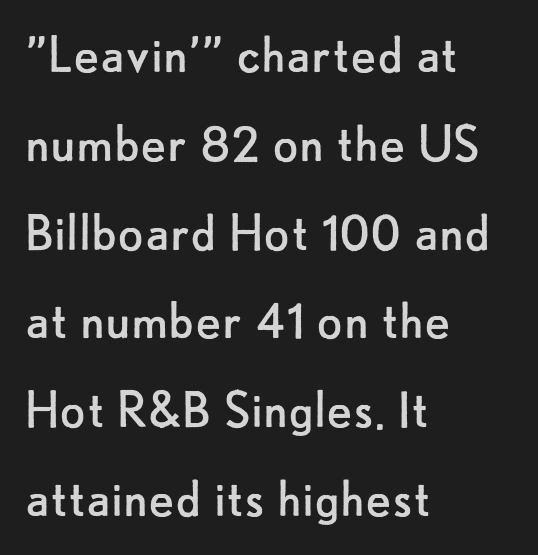
Q: Is the text bold? A: No.
Q: Is the text italic (slanted)? A: No, it is upright.
Q: Is the typeface a serif or a sans-serif typeface? A: Sans-serif.
Q: Is the text underlined? A: No.
Q: How is the paragraph aligned? A: Left-aligned.
Q: Is the spacing between letters normal or unusually wide? A: Normal.
Q: Is the spacing between lines tight, normal or loose? A: Normal.
Q: Width (condensed, normal, or wide)? A: Normal.
Q: Stroke contrast? A: Low.
Q: x-height? A: Small.
Q: Monospaced? A: No.
